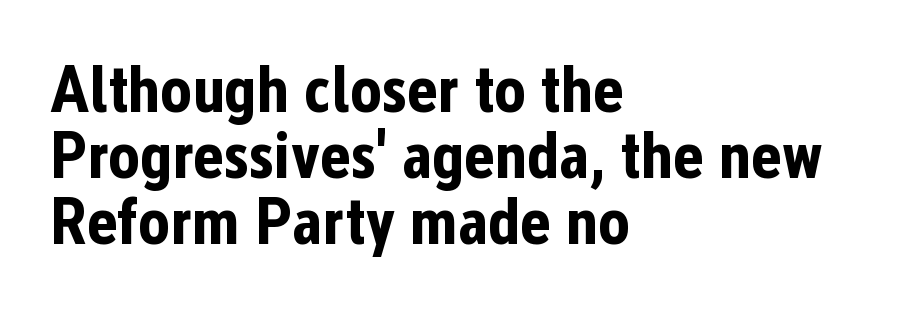
The image shows 66 px bold, condensed sans-serif type, upright; set left-aligned, tight line spacing (1.0x), normal letter spacing, not underlined; low stroke contrast and a medium x-height.
